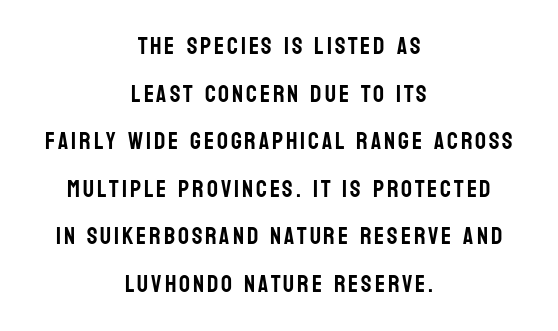
The image shows 24 px text type, upright; set centered, loose line spacing (1.98x), not underlined.
